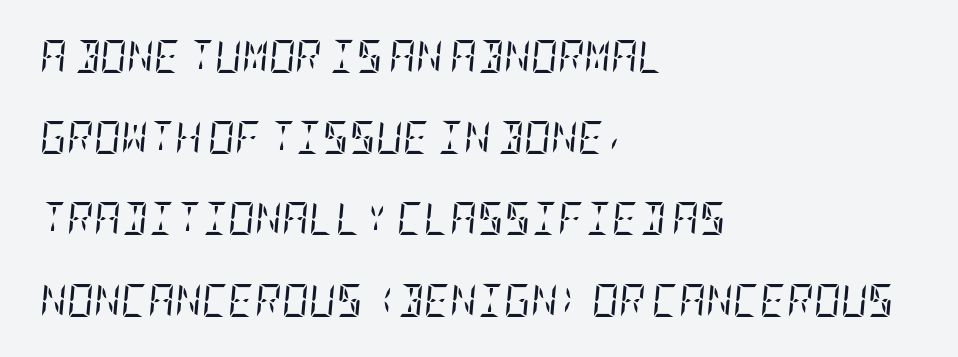
The image shows 33 px regular-weight, condensed serif type, italic (leaning right); set left-aligned, loose line spacing (2.46x), normal letter spacing, not underlined; low stroke contrast and a large x-height.
